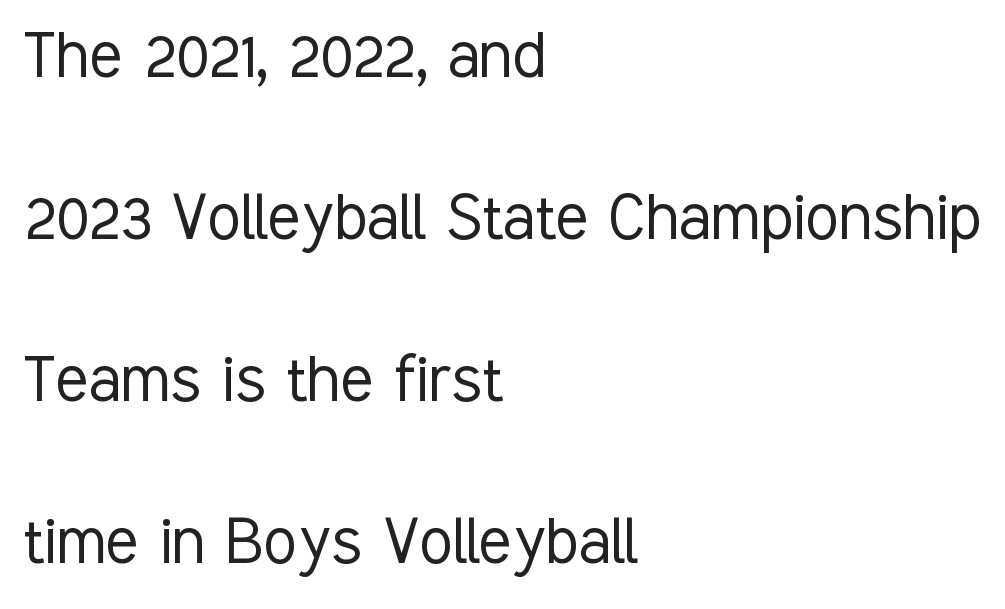
The type is set solid horizontally, with unmodified tracking. Each stroke keeps to a modest, everyday thickness or less. Looks like regular typesetting: each glyph gets only the width it needs. A student would call this left alignment; a typographer would say flush left, rag right. Descender tails drop into unmarked territory.
